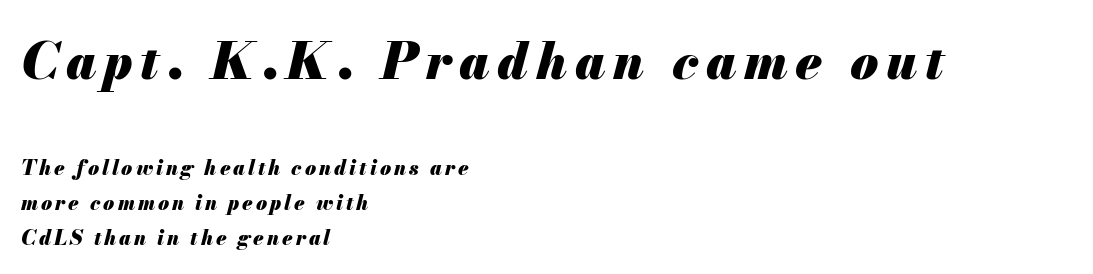
{"italic": "yes", "lean": "right", "slant_degrees": 13, "bold": "yes", "weight": "heavy", "width": "normal", "stroke_contrast": "medium", "x_height": "small", "monospaced": "no", "underline": "no", "align": "left", "line_spacing_ratio": 1.76, "larger_block": "first", "size_ratio": 2.55, "glyph_px": 51}
